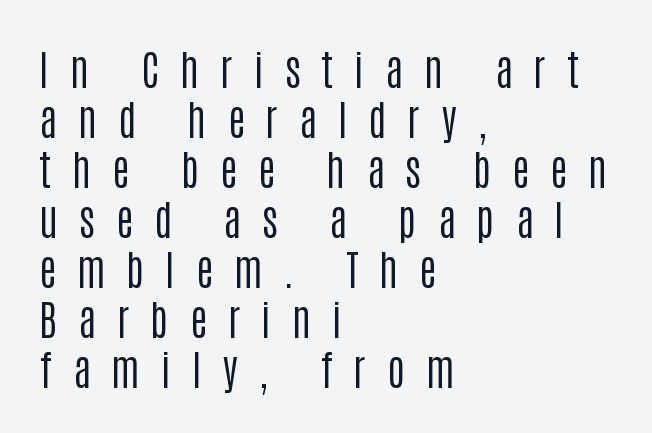
Q: Is the text bold? A: No.
Q: Is the text italic (slanted)? A: No, it is upright.
Q: Is the typeface a serif or a sans-serif typeface? A: Sans-serif.
Q: Is the text underlined? A: No.
Q: How is the paragraph aligned? A: Left-aligned.
Q: Is the spacing between letters normal or unusually wide? A: Unusually wide.
Q: Width (condensed, normal, or wide)? A: Condensed.
Q: Stroke contrast? A: Low.
Q: x-height? A: Large.
Q: Monospaced? A: No.
